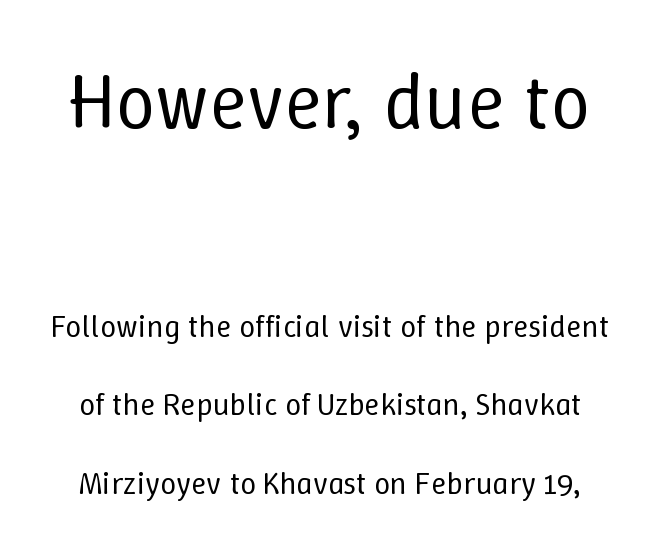
{"italic": "no", "bold": "no", "weight": "regular", "width": "normal", "stroke_contrast": "low", "x_height": "medium", "monospaced": "no", "underline": "no", "line_spacing": "loose", "line_spacing_ratio": 2.45, "letter_spacing": "normal", "letter_spacing_em": 0.0, "larger_block": "first", "size_ratio": 2.47, "glyph_px": 79}
